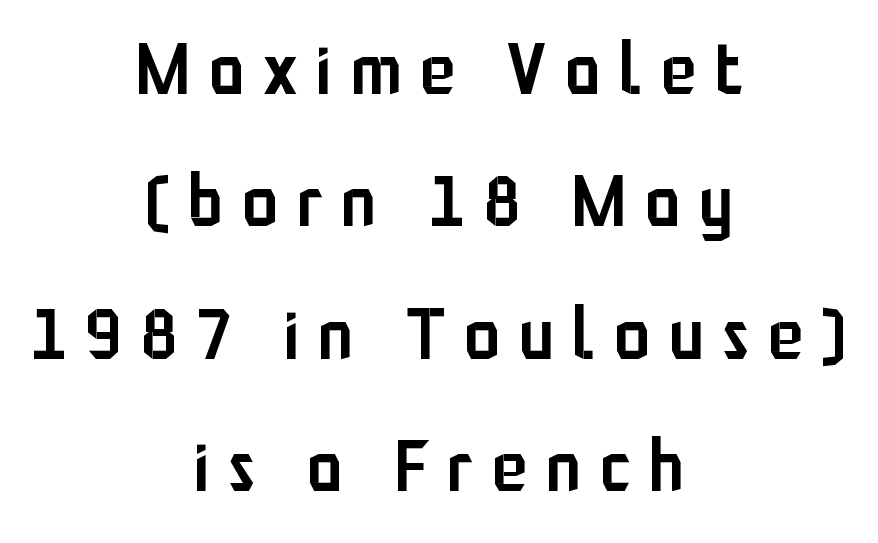
The paragraph shown floats in the horizontal middle. The passage shown is typed in a proportional face where columns would drift. The space directly below the letters is spotless. The lettering holds an erect, upright posture throughout. I'd call this a sans setting — the letters go barefoot.
